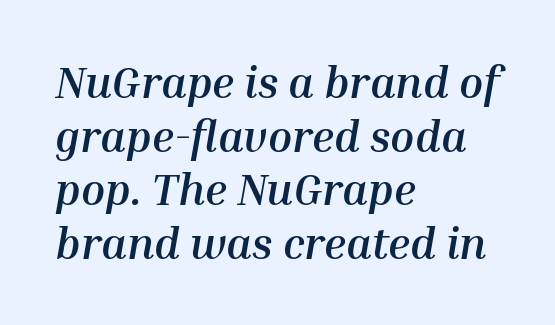
Q: Is the text bold? A: Yes.
Q: Is the text italic (slanted)? A: Yes, it leans right by about 10 degrees.
Q: Is the text underlined? A: No.
Q: How is the paragraph aligned? A: Left-aligned.
Q: Is the spacing between letters normal or unusually wide? A: Normal.
Q: Width (condensed, normal, or wide)? A: Normal.
Q: Stroke contrast? A: Medium.
Q: x-height? A: Medium.
Q: Monospaced? A: No.
